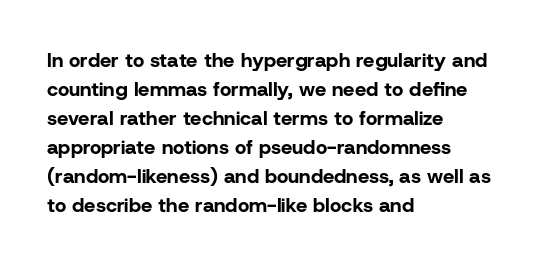
Q: Is the text bold? A: Yes.
Q: Is the text italic (slanted)? A: No, it is upright.
Q: Is the text underlined? A: No.
Q: How is the paragraph aligned? A: Left-aligned.
Q: Is the spacing between letters normal or unusually wide? A: Normal.
Q: Is the spacing between lines tight, normal or loose? A: Normal.
